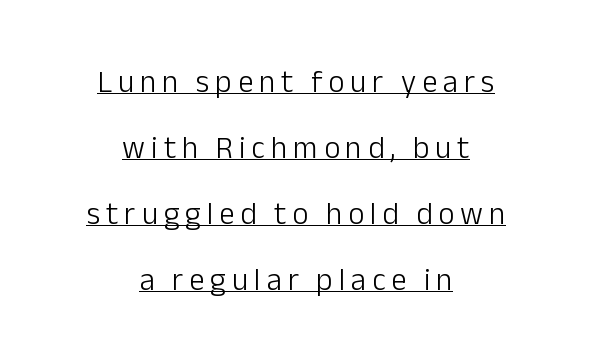
The image shows 31 px light sans-serif type, upright; set centered, loose line spacing (2.13x), underlined; low stroke contrast and a medium x-height.
